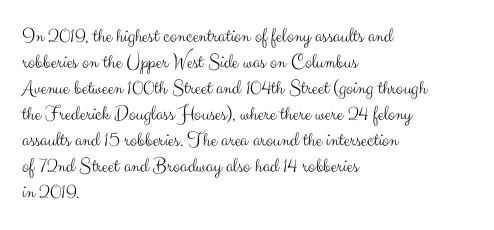
Unmarked baselines from the first word to the last. Students, note that the glyphs here touch the page at normal intervals. Which margin do the lines hug? The left one — the right edge is uneven. The typesetting does not lean heavy: it is not bold.
